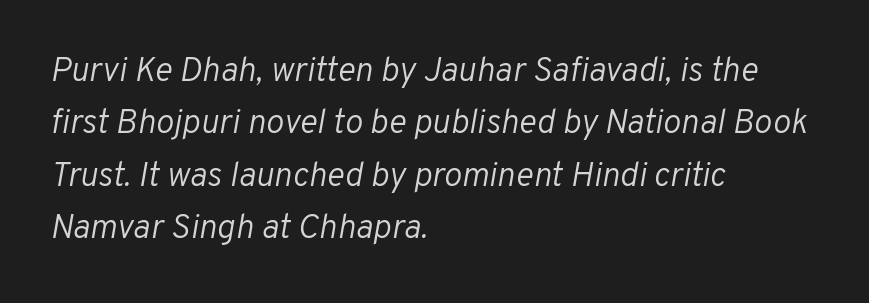
{"italic": "yes", "lean": "right", "slant_degrees": 10, "bold": "no", "weight": "light", "width": "normal", "stroke_contrast": "low", "x_height": "medium", "monospaced": "no", "underline": "no", "align": "left", "line_spacing": "normal", "line_spacing_ratio": 1.54, "letter_spacing": "normal", "letter_spacing_em": 0.0, "glyph_px": 34}
